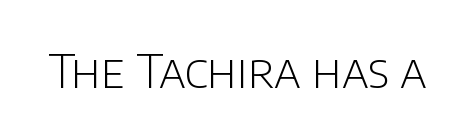
{"serif": "no", "italic": "no", "bold": "no", "weight": "light", "width": "normal", "stroke_contrast": "low", "x_height": "large", "monospaced": "no", "underline": "no", "letter_spacing": "normal", "letter_spacing_em": 0.0, "glyph_px": 47}
